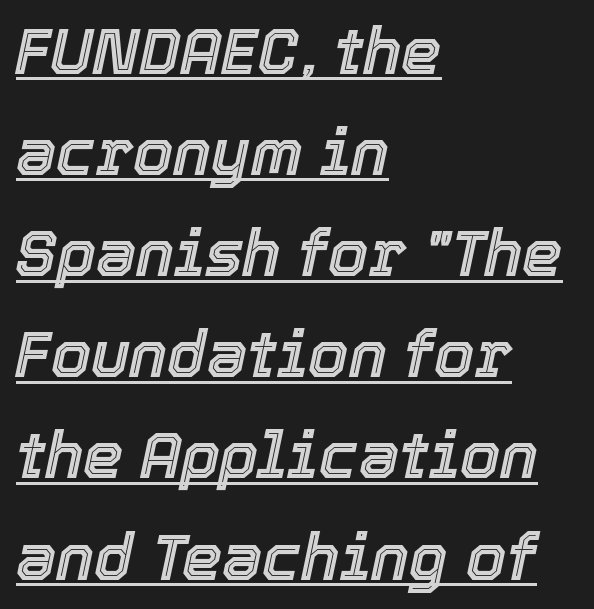
The image shows 64 px text type, italic (leaning right); set left-aligned, normal line spacing (1.58x), normal letter spacing, underlined; a medium x-height.
